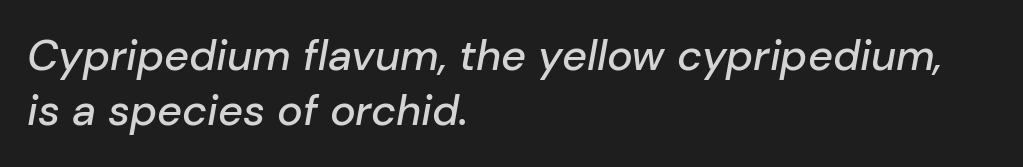
{"italic": "yes", "lean": "right", "slant_degrees": 10, "width": "normal", "stroke_contrast": "low", "x_height": "medium", "monospaced": "no", "underline": "no", "align": "left", "line_spacing": "normal", "line_spacing_ratio": 1.29, "letter_spacing": "normal", "letter_spacing_em": 0.0, "glyph_px": 43}
